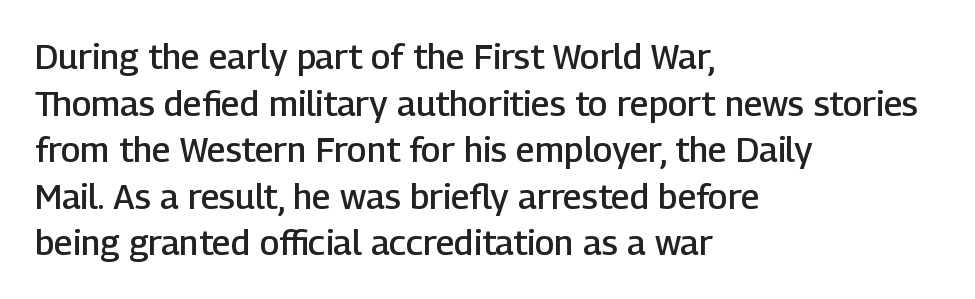
{"serif": "no", "italic": "no", "bold": "semi", "weight": "semibold", "width": "normal", "stroke_contrast": "low", "x_height": "medium", "monospaced": "no", "underline": "no", "align": "left", "line_spacing": "normal", "line_spacing_ratio": 1.33, "letter_spacing": "normal", "letter_spacing_em": 0.0, "glyph_px": 35}
